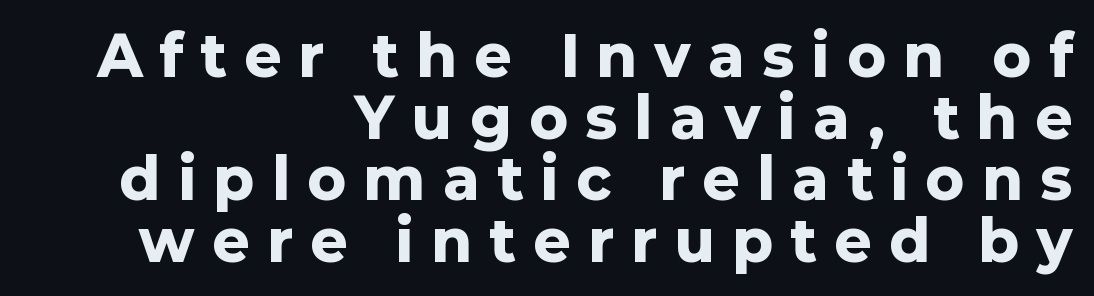
Designer's note — italics off, roman on. Look at the tracking — it's clearly loosened, letters drifting apart. Type without underlining. Which margin do the lines hug? The right one — the left edge is uneven. The text was rendered using a sans face with plain stroke endings. If you measured baseline to baseline, you'd find a short distance.
